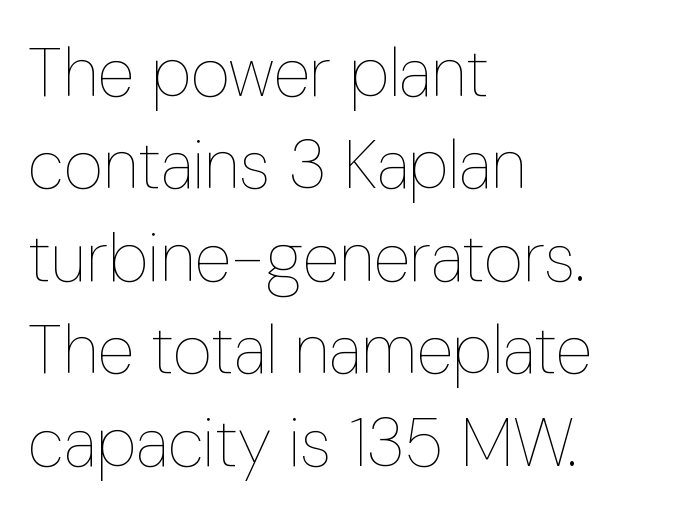
The image shows 68 px thin, condensed type, upright; set left-aligned, normal line spacing (1.36x), normal letter spacing, not underlined; low stroke contrast and a medium x-height.
